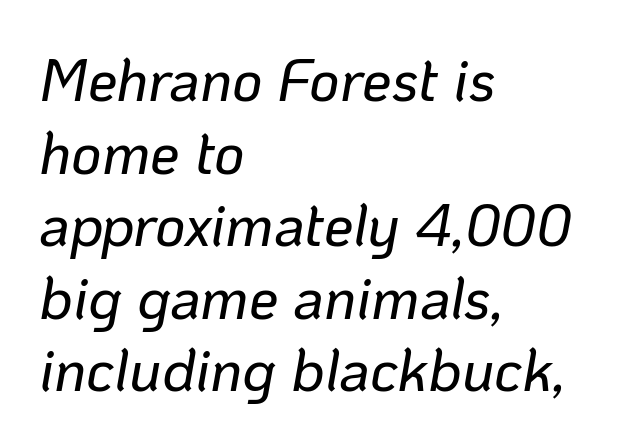
{"italic": "yes", "lean": "right", "slant_degrees": 10, "width": "normal", "stroke_contrast": "low", "x_height": "medium", "monospaced": "no", "underline": "no", "align": "left", "line_spacing_ratio": 1.23, "letter_spacing": "normal", "letter_spacing_em": 0.0, "glyph_px": 59}
